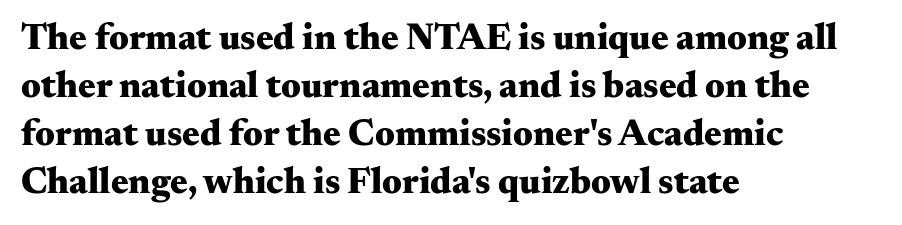
Underlining? Definitely not there. The type is set solid horizontally, with unmodified tracking. The lines are quadded left. Think of a printed novel: that variable character pitch is what you see here. Classification — serif.
